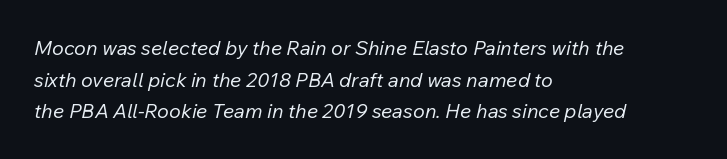
{"italic": "yes", "lean": "right", "slant_degrees": 12, "bold": "no", "underline": "no", "align": "left", "line_spacing": "normal", "line_spacing_ratio": 1.58, "letter_spacing": "normal", "letter_spacing_em": 0.0, "glyph_px": 20}
